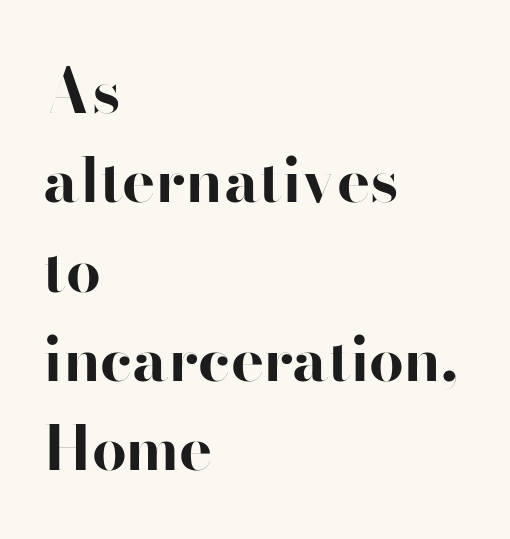
Q: Is the text bold? A: Yes.
Q: Is the text italic (slanted)? A: No, it is upright.
Q: Is the typeface a serif or a sans-serif typeface? A: Sans-serif.
Q: Is the text underlined? A: No.
Q: How is the paragraph aligned? A: Left-aligned.
Q: Is the spacing between letters normal or unusually wide? A: Normal.
Q: Is the spacing between lines tight, normal or loose? A: Normal.
Q: Width (condensed, normal, or wide)? A: Normal.
Q: Stroke contrast? A: High.
Q: x-height? A: Small.
Q: Monospaced? A: No.
